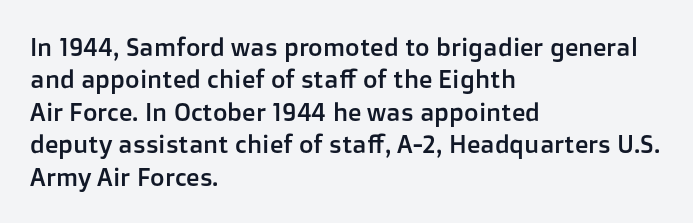
Q: Is the text italic (slanted)? A: No, it is upright.
Q: Is the text underlined? A: No.
Q: How is the paragraph aligned? A: Left-aligned.
Q: Is the spacing between letters normal or unusually wide? A: Normal.
Q: Is the spacing between lines tight, normal or loose? A: Normal.
